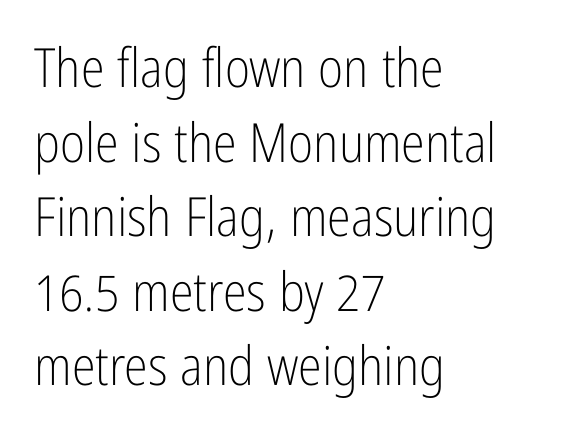
The rag falls on the right side of this text block. The specimen reads as upright at a glance. Clear beneath every line of the passage. Summary of weight: not heavy and not bold. Compared with typical paragraphs, the rows here are spaced about the same.
